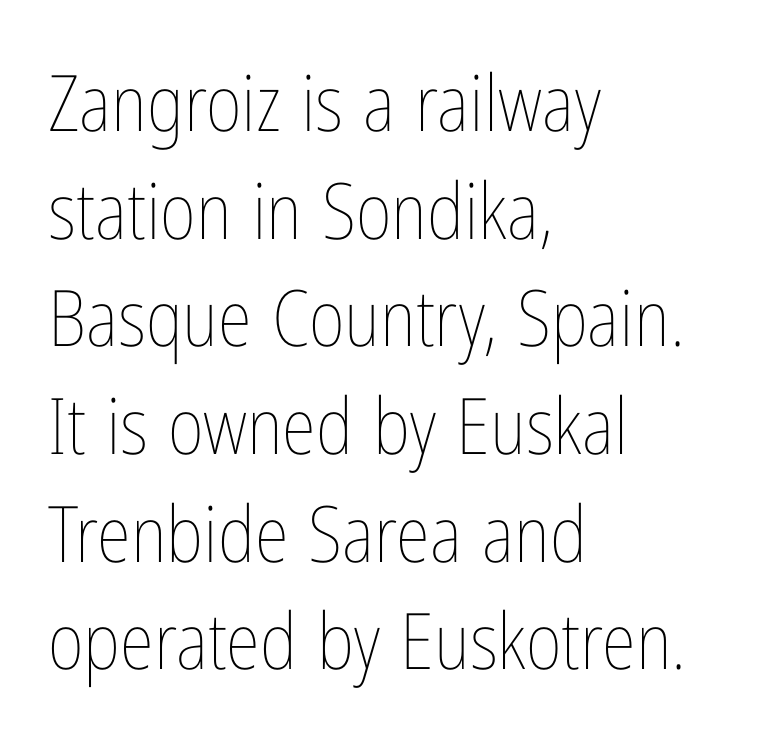
The block of text has a typical density, with ordinary space between rows. A quiet, ordinary-to-light weight characterises the typeface. The specimen omits any rule beneath the text block's lines. Every row of glyphs begins at an identical x-position on the left. This rendering leaves character spacing at its baseline value.
